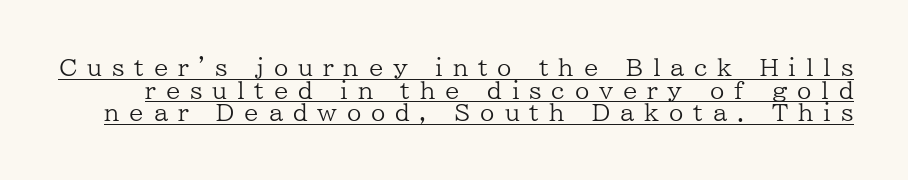
A typesetter would call this heavily tracked-out type. Does the leading feel generous? Not at all — it's pinched. You can see a thin bar hugging the bottom of the glyphs. Vertical stems look standard width or narrower in stroke. The letters stand straight up with perfectly vertical stems.
